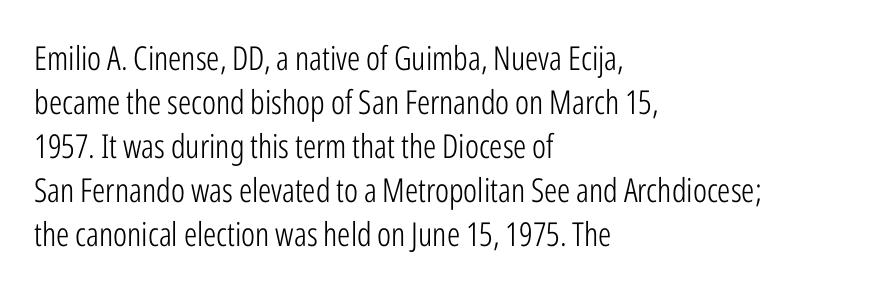
The passage shown is typed in a proportional face where columns would drift. Here the glyphs are tracked normally, forming tight word shapes. Unlike italic type, these characters show no tilt at all. Check under the words: just untouched page. This rendering uses left alignment, leaving the right contour irregular.
